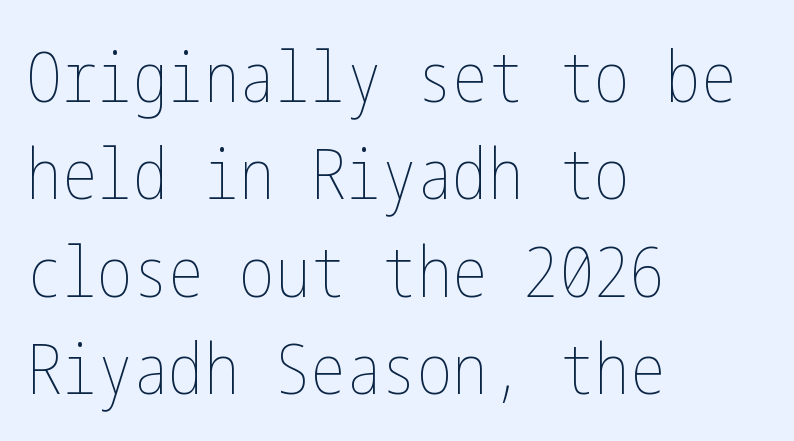
The leading is moderate, giving the passage an even texture. Letters have the restrained weight of plain body copy at most. Designer's note — italics off, roman on. Decoration check: the copy has no underline. Short and long lines alike share a common starting point at left. The type is set solid horizontally, with unmodified tracking.
